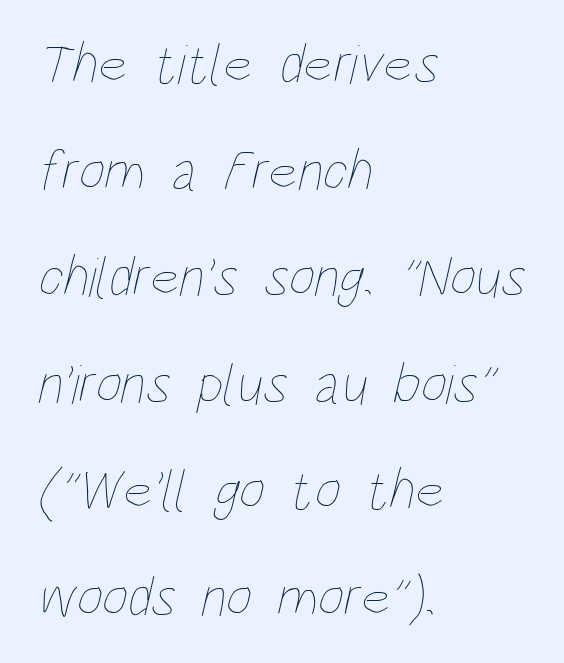
Is this a fixed-width face? No — the glyphs have proportional, varying widths. Stem width sits at or under what a default text font uses. Tracking value appears to be zero — textbook default spacing. Lines of text with bare space underneath. One-word summary of the alignment: left.
